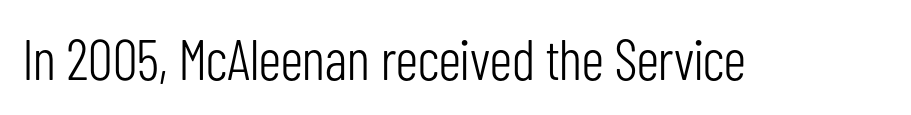
The face used here is proportionally spaced, like ordinary book or web type. Italic? Not at all — the glyphs are vertical. Tracking here is standard; glyphs follow each other at the usual distance. Nope, no serifs anywhere on these letters. The font is comparable to plain body text, perhaps lighter. Type without underlining.
